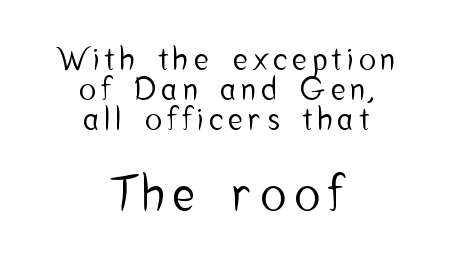
{"serif": "no", "italic": "no", "width": "condensed", "stroke_contrast": "low", "x_height": "medium", "monospaced": "no", "underline": "no", "align": "center", "line_spacing": "tight", "line_spacing_ratio": 0.96, "larger_block": "second", "size_ratio": 1.52, "glyph_px": 47}
